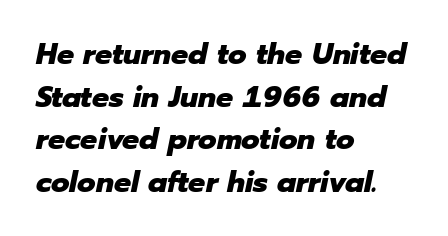
Q: Is the text bold? A: Yes.
Q: Is the text italic (slanted)? A: Yes, it leans right by about 12 degrees.
Q: Is the text underlined? A: No.
Q: How is the paragraph aligned? A: Left-aligned.
Q: Is the spacing between letters normal or unusually wide? A: Normal.
Q: Is the spacing between lines tight, normal or loose? A: Normal.
Q: Width (condensed, normal, or wide)? A: Normal.
Q: Stroke contrast? A: Low.
Q: x-height? A: Medium.
Q: Monospaced? A: No.
